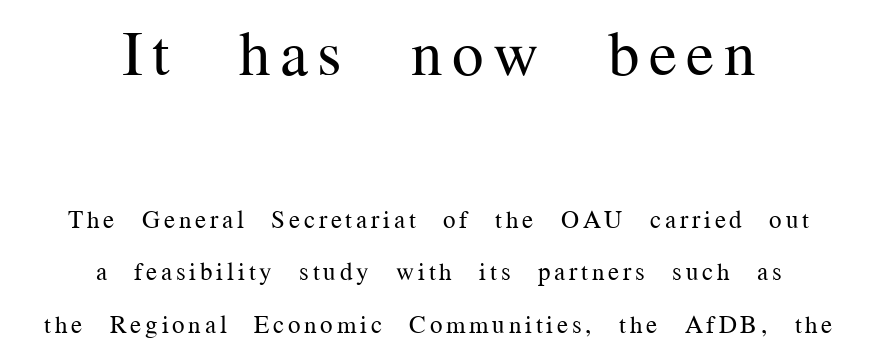
Q: Is the text bold? A: No.
Q: Is the text italic (slanted)? A: No, it is upright.
Q: Is the typeface a serif or a sans-serif typeface? A: Serif.
Q: Is the text underlined? A: No.
Q: How is the paragraph aligned? A: Centered.
Q: Is the spacing between lines tight, normal or loose? A: Loose.
Q: Which block of text is set in a larger size, the first (top) or the second (bottom)? A: The first (top) one.
Q: Width (condensed, normal, or wide)? A: Normal.
Q: Stroke contrast? A: Medium.
Q: x-height? A: Medium.
Q: Monospaced? A: No.
